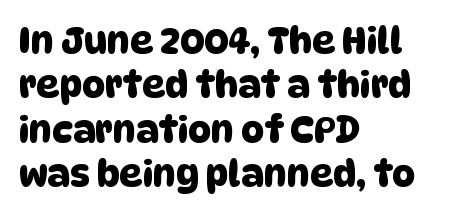
{"serif": "no", "width": "normal", "stroke_contrast": "low", "x_height": "large", "monospaced": "no", "underline": "no", "align": "left", "line_spacing_ratio": 1.23, "letter_spacing": "normal", "letter_spacing_em": 0.0, "glyph_px": 36}
